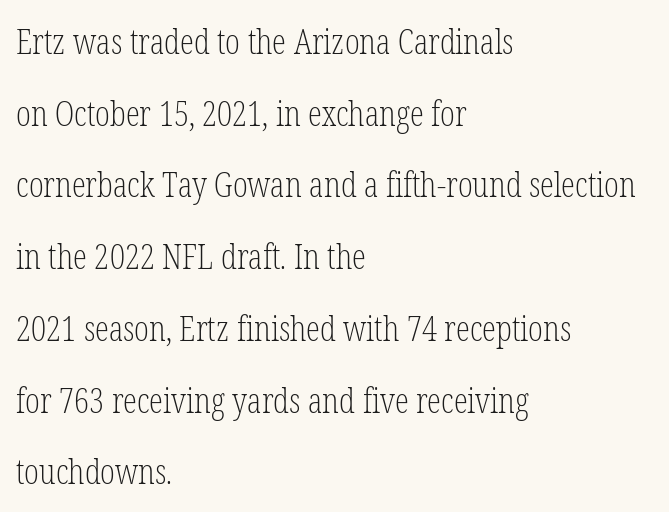
Serifs: yes, visible at the terminals of the letterforms. This sample is left-justified, so line endings fall wherever the words run out. Honestly, there is no underline to notice here at all. The face used here is rendered with its standard letterfit.
